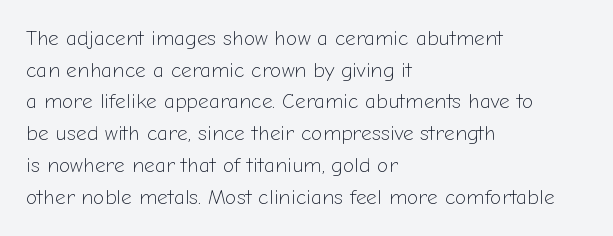
Style check: upright. Leftover space on each line is placed entirely after the last word. The rows are spaced the way most documents space them. The font is comparable to plain body text, perhaps lighter. Honestly, there is no underline to notice here at all. Nobody touched the tracking dial on this one.
